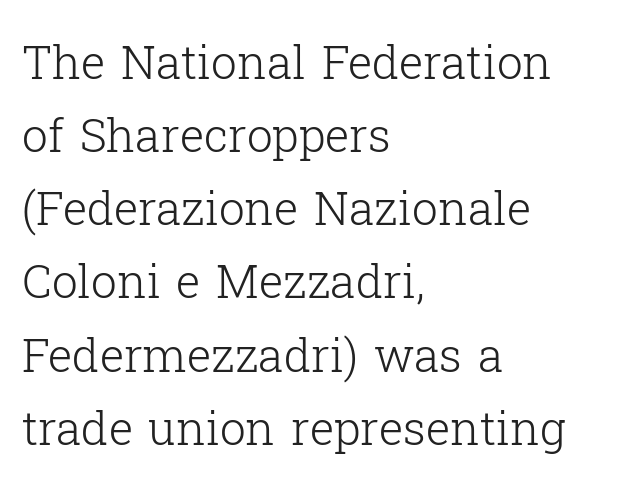
Q: Is the text bold? A: No.
Q: Is the text italic (slanted)? A: No, it is upright.
Q: Is the typeface a serif or a sans-serif typeface? A: Serif.
Q: Is the text underlined? A: No.
Q: How is the paragraph aligned? A: Left-aligned.
Q: Is the spacing between letters normal or unusually wide? A: Normal.
Q: Is the spacing between lines tight, normal or loose? A: Normal.
Q: Width (condensed, normal, or wide)? A: Normal.
Q: Stroke contrast? A: Low.
Q: x-height? A: Medium.
Q: Monospaced? A: No.
